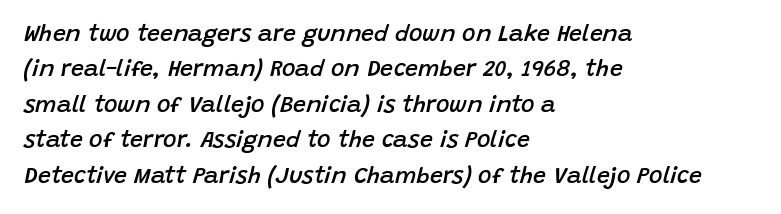
The string is rendered with underlining switched off. This sample keeps an unexceptional amount of space between lines. Look at the tracking — it's just the regular setting, nothing added. The passage shown is semibold, sitting just below true bold.
